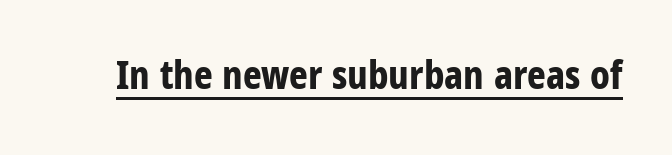
Characters remain perfectly vertical along every line. The rendering keeps characters at their native spacing. Do the characters align in a grid? No, the font is proportional. Every word sits above its own underline.
